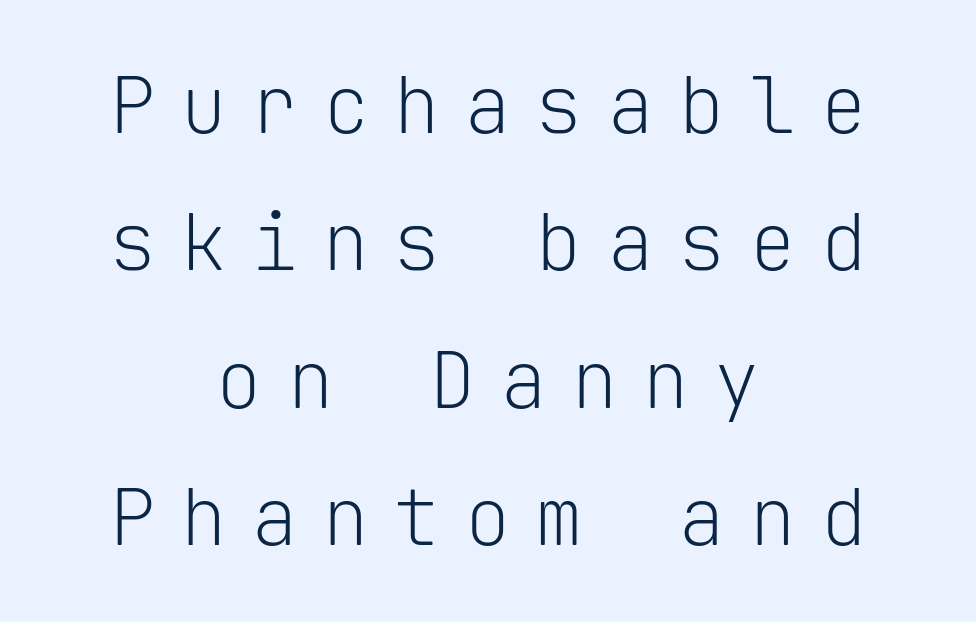
The image shows 79 px light sans-serif type, upright, monospaced; set centered, line spacing 1.74x, unusually wide letter spacing (+0.3 em), not underlined; low stroke contrast and a medium x-height.
